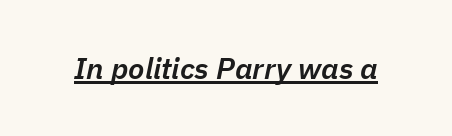
The face used here appears with an underline applied. The letters advance in unequal steps, a hallmark of proportional type. Tall strokes in this sample are angled rather than plumb. Students, this is semibold: more ink than regular, less than bold. In terms of letterspacing, this is plain default setting.
